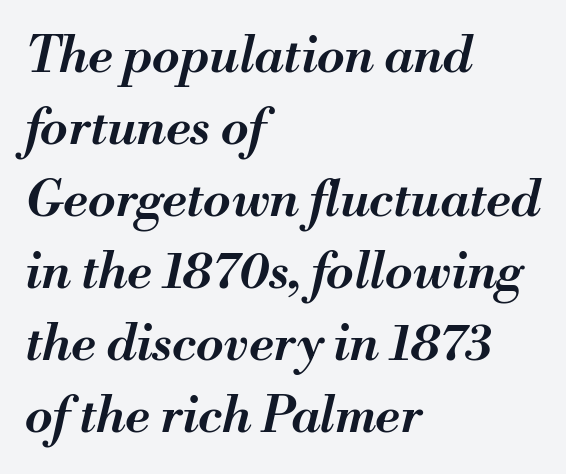
The image shows 50 px semibold type, italic (leaning right); set left-aligned, normal line spacing (1.44x), normal letter spacing, not underlined; medium stroke contrast and a small x-height.
